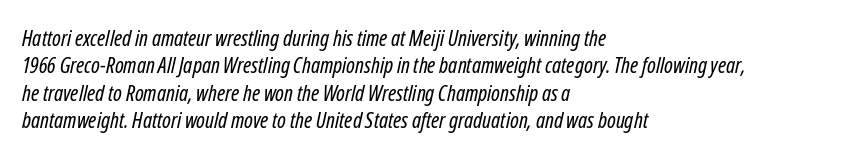
Students, note that the glyphs here touch the page at normal intervals. Honestly, the row spacing looks completely unremarkable. On a weight scale, this lands at 450 or below. Glance below the letters and you will spot only blank space.
